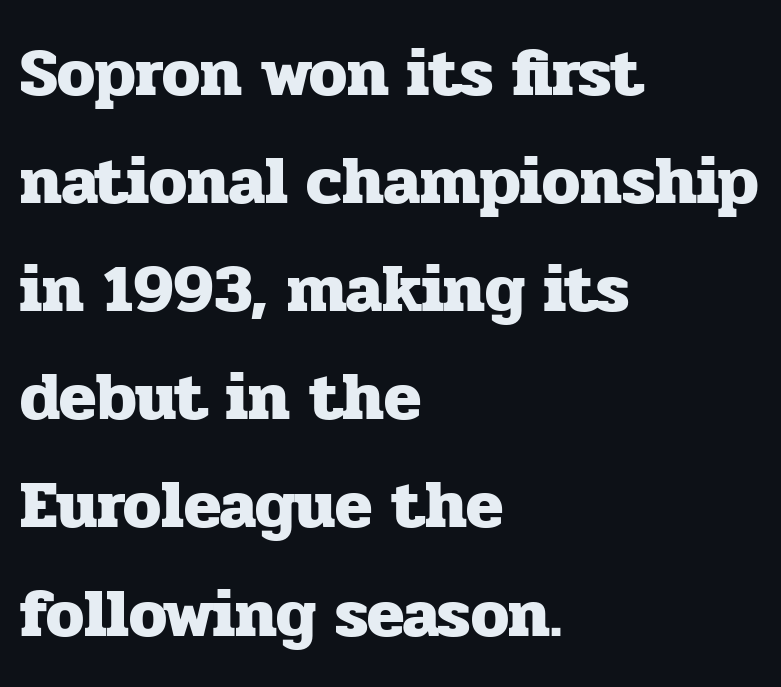
This is roman type, the default non-slanted kind. Character widths vary here, with narrow letters taking less room than wide ones. Classification — serif. The typesetter chose a ragged-right arrangement here.
